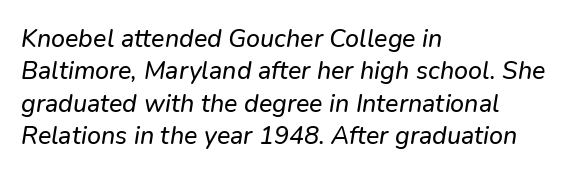
The passage shown is not underscored anywhere. The passage is arranged the way most books set body copy — flush left. Normally led — the rows are evenly, conventionally spaced. How are the letters spaced? Ordinarily, with no added tracking.
